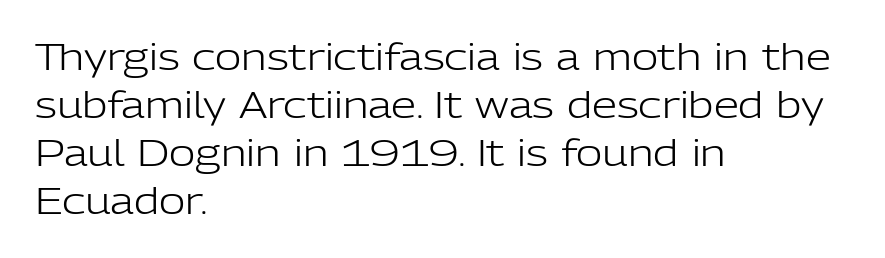
These lines stack with their left ends in a neat column. Normally led — the rows are evenly, conventionally spaced. Nope, not italic — everything's standing straight. Stems and bowls with no extra thickness — not bold.
